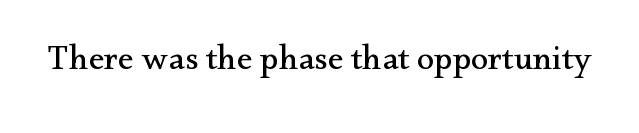
The letters stand upright; this is a roman face. Little horizontal feet cap the strokes, marking this as serif type. Beneath every word, the page is bare. This rendering leaves character spacing at its baseline value. The face looks like a standard text weight, possibly lighter. The rendering uses natural spacing where letterforms have individual widths.
